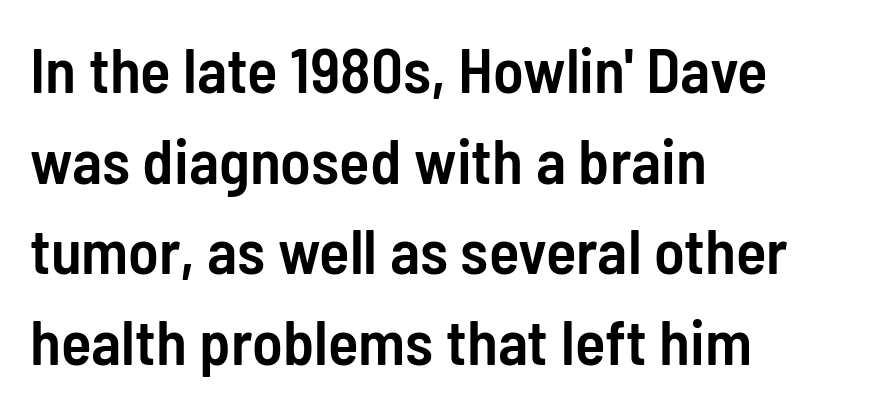
The image shows 63 px semibold, condensed sans-serif type, upright; set left-aligned, normal line spacing (1.44x), normal letter spacing, not underlined; low stroke contrast and a medium x-height.
